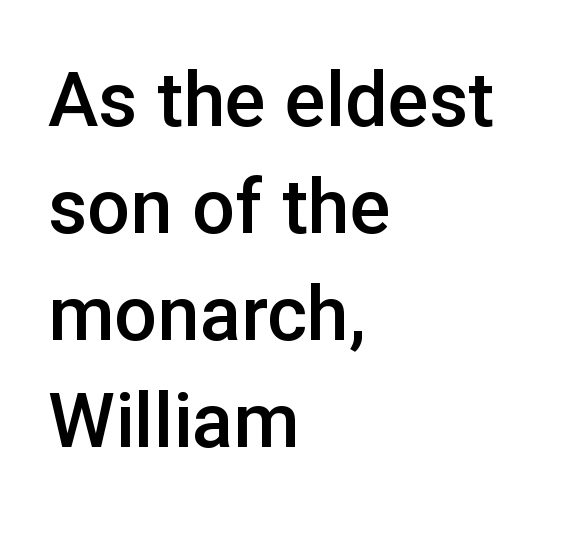
The letters carry no serifs — their stems end cleanly without finishing strokes. Compared with typical paragraphs, the rows here are spaced about the same. One-word summary of the alignment: left. The rendering uses natural spacing where letterforms have individual widths. Ordinary non-slanted type is in use.
